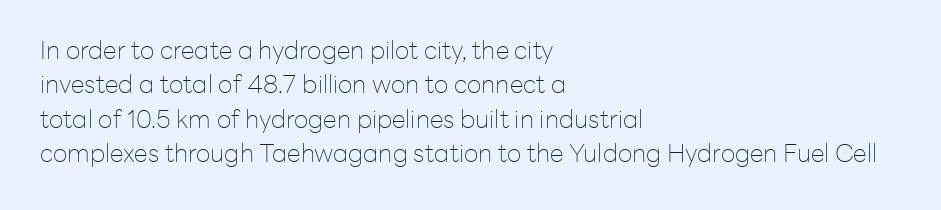
The image shows 25 px text type, upright; set left-aligned, normal line spacing (1.38x), normal letter spacing, not underlined.
